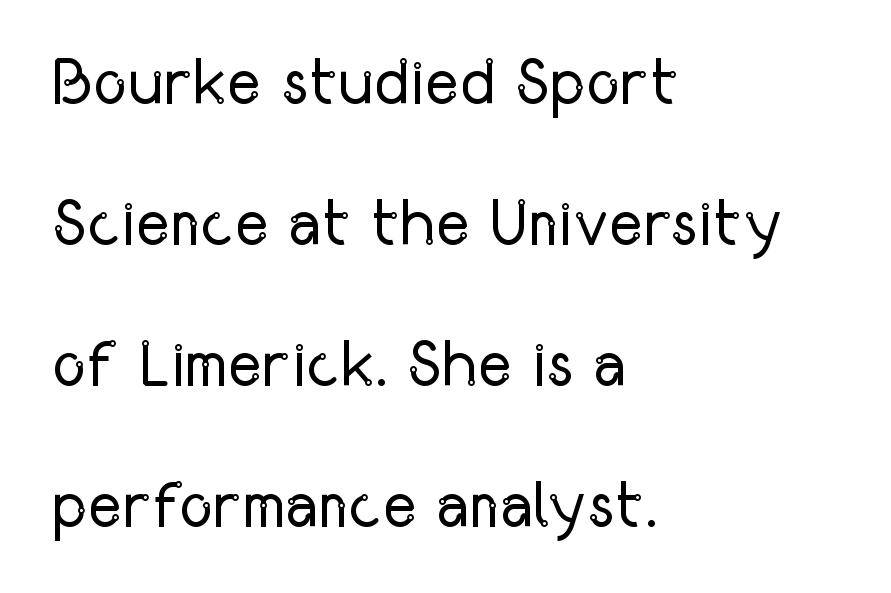
Q: Is the text bold? A: No.
Q: Is the text italic (slanted)? A: No, it is upright.
Q: Is the typeface a serif or a sans-serif typeface? A: Sans-serif.
Q: Is the text underlined? A: No.
Q: How is the paragraph aligned? A: Left-aligned.
Q: Is the spacing between letters normal or unusually wide? A: Normal.
Q: Is the spacing between lines tight, normal or loose? A: Loose.
Q: Width (condensed, normal, or wide)? A: Condensed.
Q: Stroke contrast? A: Low.
Q: x-height? A: Medium.
Q: Monospaced? A: No.
